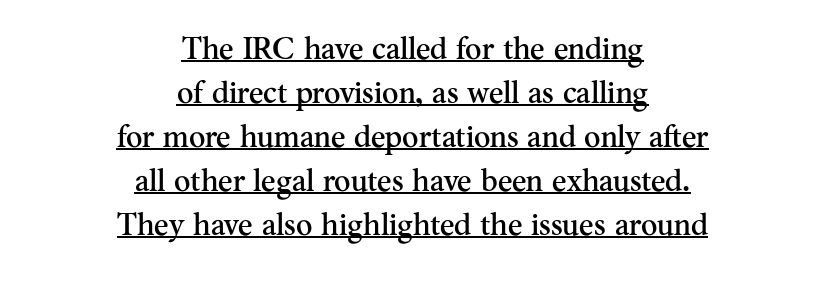
The tracking reads as untouched default to a designer's eye. Every word sits above its own underline. Posture: vertical. Layout note: lines centered. Varying glyph widths throughout — classic text-font behaviour.
